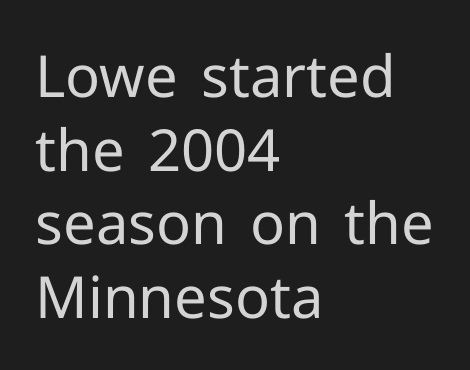
Q: Is the text bold? A: No.
Q: Is the text italic (slanted)? A: No, it is upright.
Q: Is the typeface a serif or a sans-serif typeface? A: Sans-serif.
Q: Is the text underlined? A: No.
Q: How is the paragraph aligned? A: Left-aligned.
Q: Is the spacing between letters normal or unusually wide? A: Normal.
Q: Is the spacing between lines tight, normal or loose? A: Normal.
Q: Width (condensed, normal, or wide)? A: Normal.
Q: Stroke contrast? A: Low.
Q: x-height? A: Medium.
Q: Monospaced? A: No.
